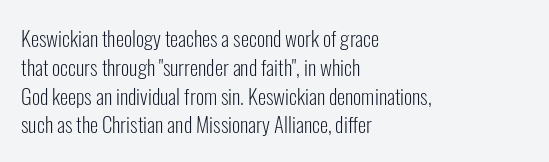
The image shows 21 px text type, upright; set left-aligned, normal line spacing (1.37x), normal letter spacing, not underlined.
